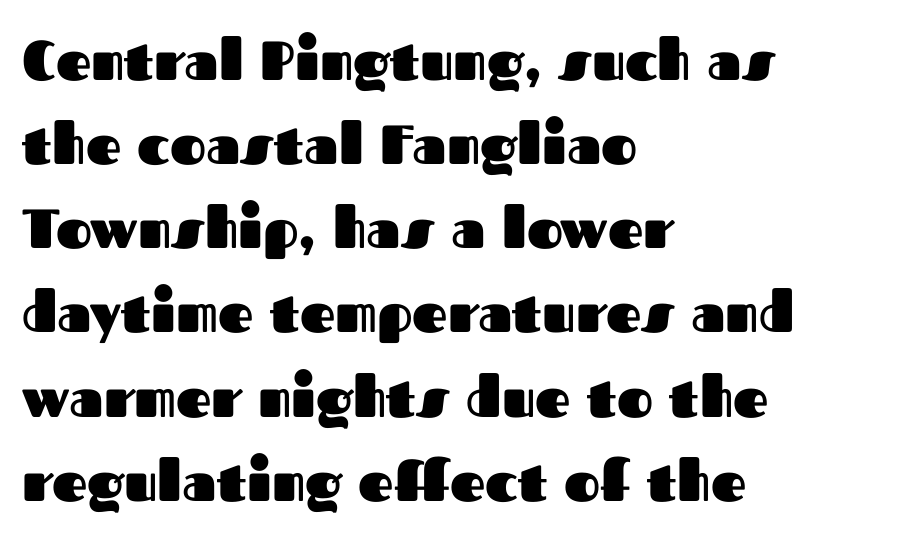
To sum up the face: it is a sans, with no serifs. The font's upright variant was chosen for this text. Unmarked baselines from the first word to the last. Quick note: interline space is typical.
